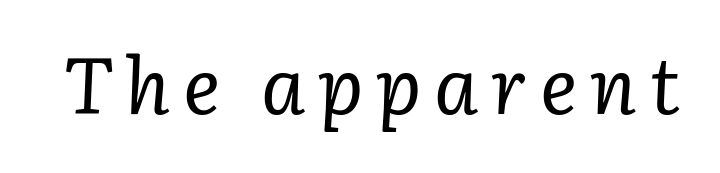
Q: Is the text bold? A: No.
Q: Is the text italic (slanted)? A: Yes, it leans right by about 3 degrees.
Q: Is the typeface a serif or a sans-serif typeface? A: Serif.
Q: Is the text underlined? A: No.
Q: Width (condensed, normal, or wide)? A: Normal.
Q: Stroke contrast? A: Low.
Q: x-height? A: Medium.
Q: Monospaced? A: No.
